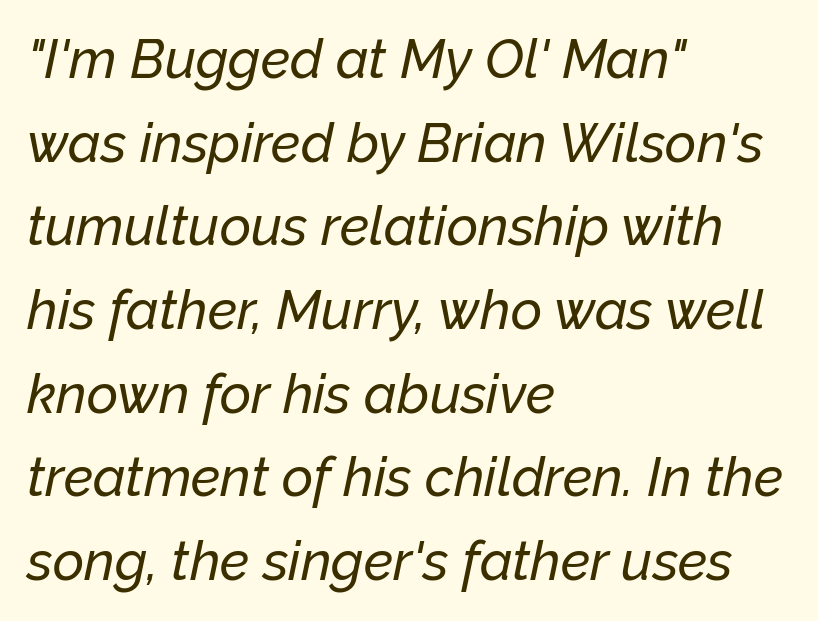
Casual observation: everything's shoved over to the left. The lines sit at an ordinary, default distance from one another. Proportional: the letters do not fall into vertical columns. Designer's note — italics engaged.
